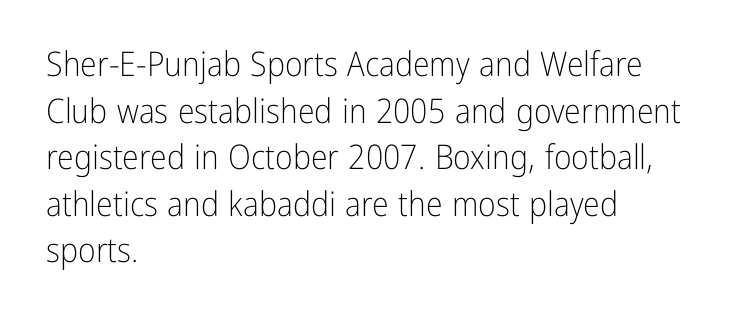
{"serif": "no", "italic": "no", "bold": "no", "weight": "light", "width": "condensed", "stroke_contrast": "low", "x_height": "medium", "monospaced": "no", "underline": "no", "align": "left", "line_spacing": "normal", "line_spacing_ratio": 1.37, "letter_spacing": "normal", "letter_spacing_em": 0.0, "glyph_px": 34}
